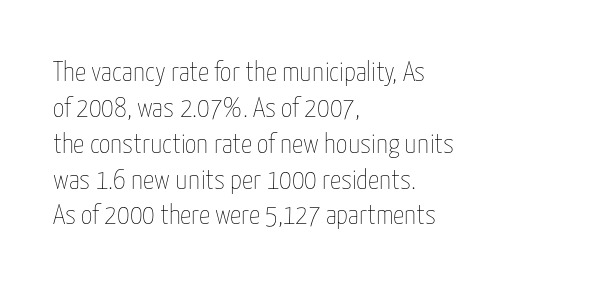
The image shows 28 px thin, condensed type, upright; set left-aligned, normal line spacing (1.28x), normal letter spacing, not underlined; low stroke contrast and a medium x-height.
